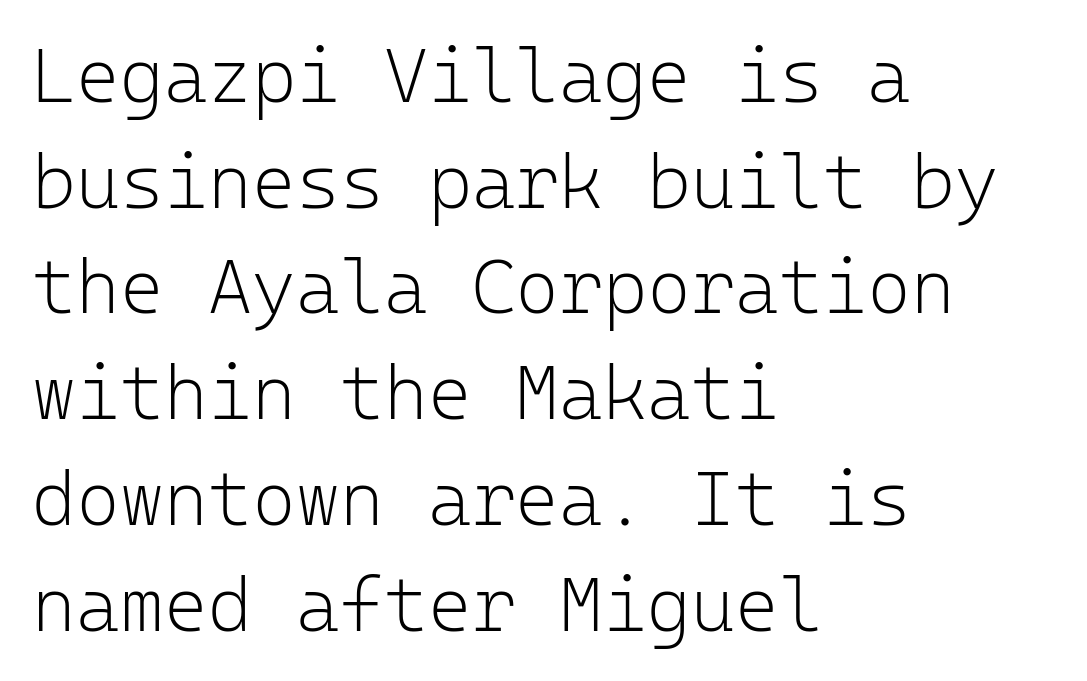
The image shows 75 px light sans-serif type, upright, monospaced; set left-aligned, normal line spacing (1.41x), normal letter spacing, not underlined; low stroke contrast and a medium x-height.
